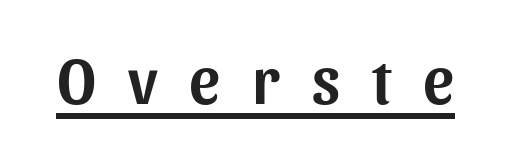
The image shows 65 px sans-serif type, upright; set unusually wide letter spacing (+0.49 em), underlined; medium stroke contrast and a medium x-height.
